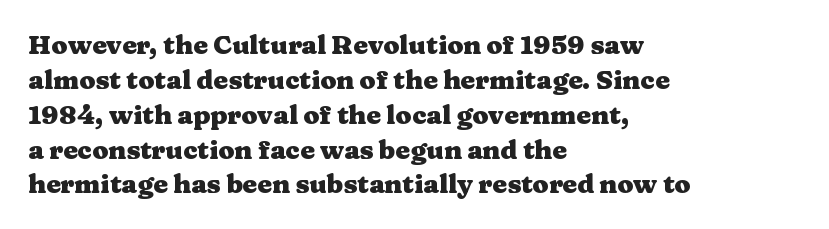
The baseline area is clear. The lines in this sample share a left origin and differ only in where they stop. The type is set solid horizontally, with unmodified tracking. Compared with typical paragraphs, the rows here are spaced about the same. Thick stems and heavy bowls — unmistakably bold. Ascenders rise straight up at ninety degrees.
